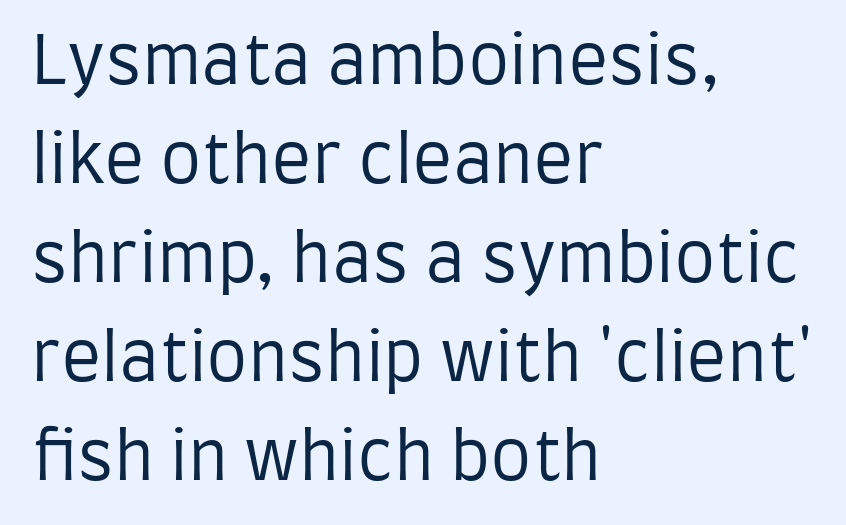
Q: Is the text bold? A: No.
Q: Is the text italic (slanted)? A: No, it is upright.
Q: Is the typeface a serif or a sans-serif typeface? A: Sans-serif.
Q: Is the text underlined? A: No.
Q: How is the paragraph aligned? A: Left-aligned.
Q: Is the spacing between letters normal or unusually wide? A: Normal.
Q: Is the spacing between lines tight, normal or loose? A: Normal.
Q: Width (condensed, normal, or wide)? A: Condensed.
Q: Stroke contrast? A: Low.
Q: x-height? A: Large.
Q: Monospaced? A: No.
